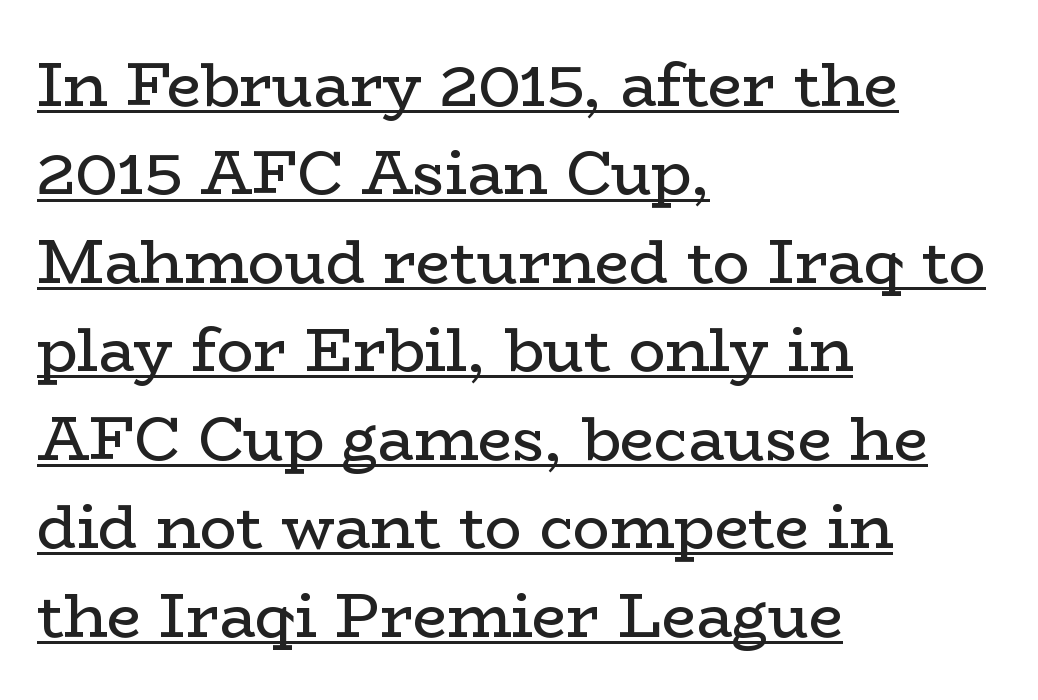
Q: Is the text bold? A: No.
Q: Is the text italic (slanted)? A: No, it is upright.
Q: Is the typeface a serif or a sans-serif typeface? A: Serif.
Q: Is the text underlined? A: Yes.
Q: How is the paragraph aligned? A: Left-aligned.
Q: Is the spacing between letters normal or unusually wide? A: Normal.
Q: Is the spacing between lines tight, normal or loose? A: Normal.
Q: Width (condensed, normal, or wide)? A: Wide.
Q: Stroke contrast? A: Low.
Q: x-height? A: Medium.
Q: Monospaced? A: No.
